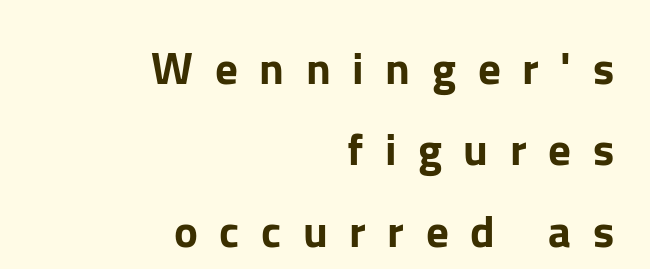
This sample is right-justified, so line beginnings fall wherever the words allow. The characters display no serif detailing; their extremities are plain. A typesetter would call this proportional, since set widths differ per character. The zone under the glyphs is completely vacant.
